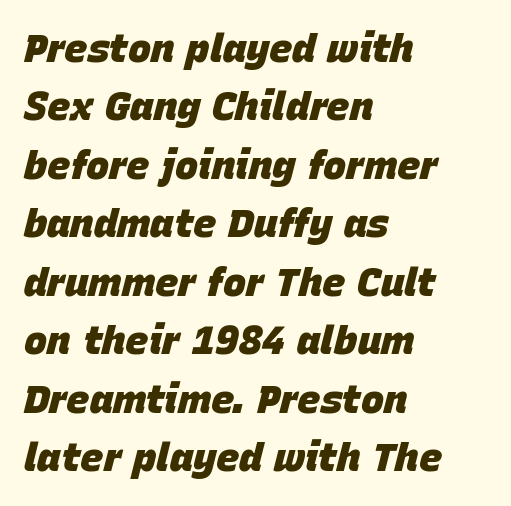
{"italic": "yes", "lean": "right", "slant_degrees": 15, "bold": "yes", "weight": "heavy", "width": "normal", "stroke_contrast": "low", "x_height": "large", "monospaced": "no", "underline": "no", "align": "left", "line_spacing": "normal", "line_spacing_ratio": 1.5, "letter_spacing": "normal", "letter_spacing_em": 0.0, "glyph_px": 39}
